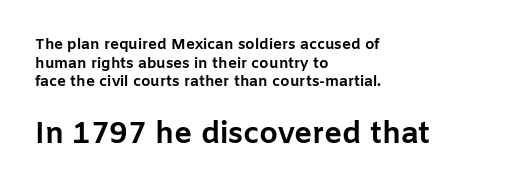
The image shows 30 px bold sans-serif type, upright; set left-aligned, line spacing 1.24x, normal letter spacing, not underlined; the second (bottom) block is 2.0x larger; low stroke contrast and a medium x-height.
